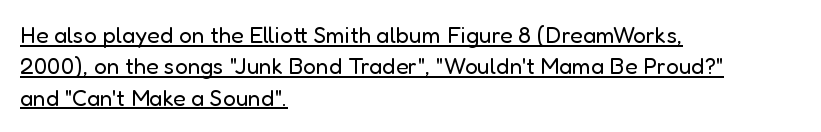
Typeset ragged right — the left edge is the straight one. No extra ink here — the face is not bold. This sample uses an upright cut, with every glyph sitting square on the baseline. In designer terms, the underline attribute is active on this setting.
